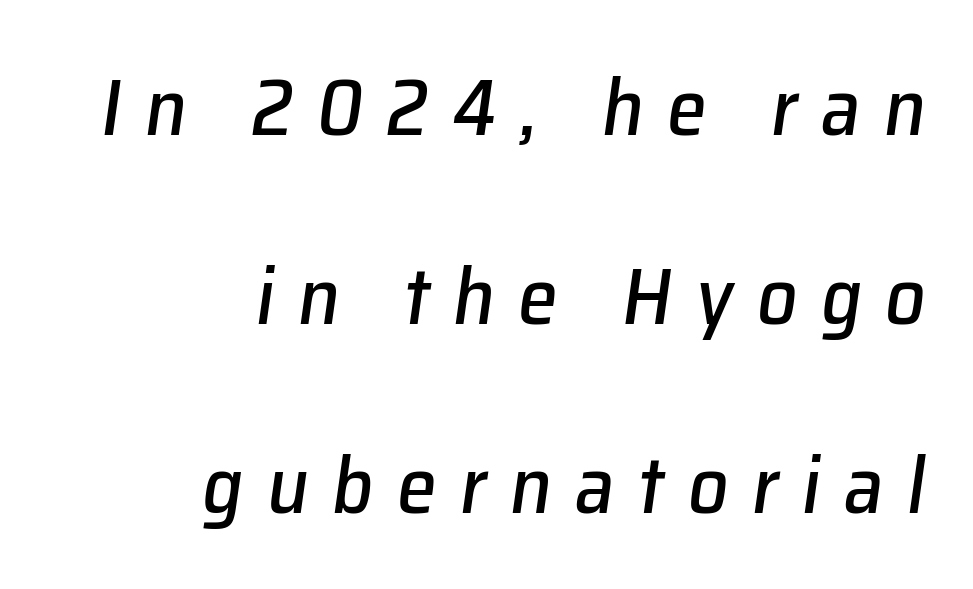
Spacing between characters has been opened up far beyond the box default. Rendered with sloped, italic letterforms. The passage shown is typed in a proportional face where columns would drift. The glyphs are unaccompanied by any horizontal stroke below them. Line endings align vertically; line beginnings do not. The leading is generous, giving the passage an open texture.
